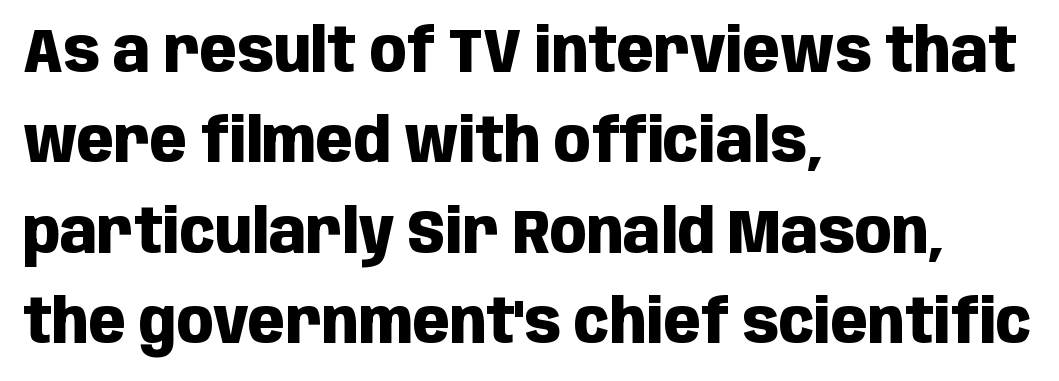
The image shows 61 px heavy, condensed sans-serif type, upright; set left-aligned, normal line spacing (1.48x), normal letter spacing, not underlined; low stroke contrast and a large x-height.
